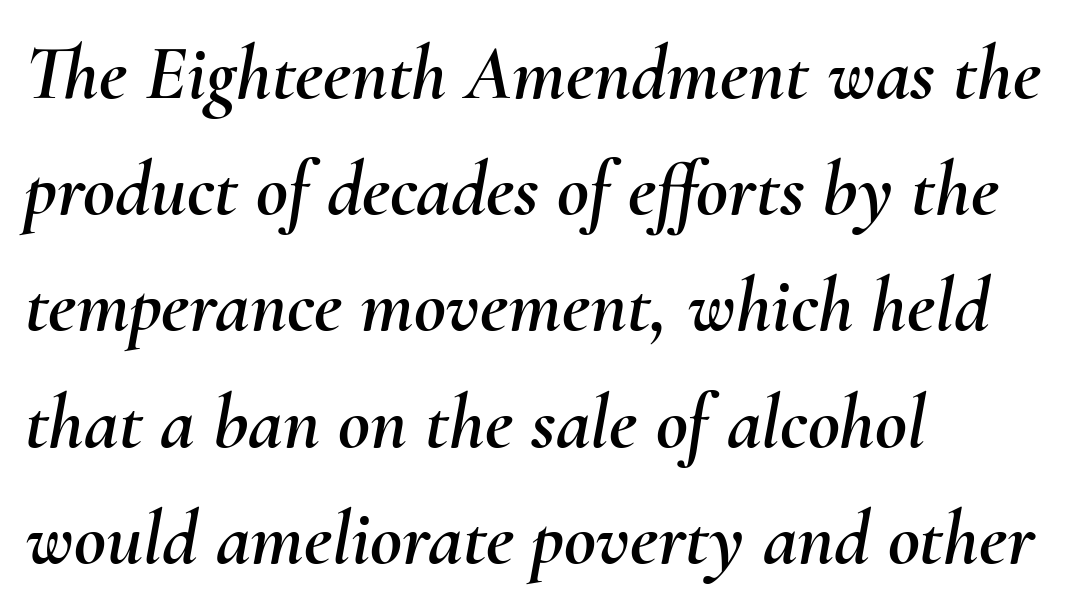
The image shows 78 px text type, italic (leaning right); set left-aligned, normal line spacing (1.49x), normal letter spacing, not underlined; medium stroke contrast and a small x-height.
